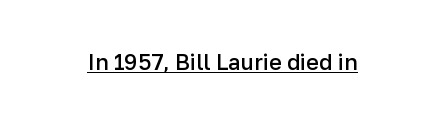
{"italic": "no", "bold": "semi", "underline": "yes", "letter_spacing": "normal", "letter_spacing_em": 0.0, "glyph_px": 22}
